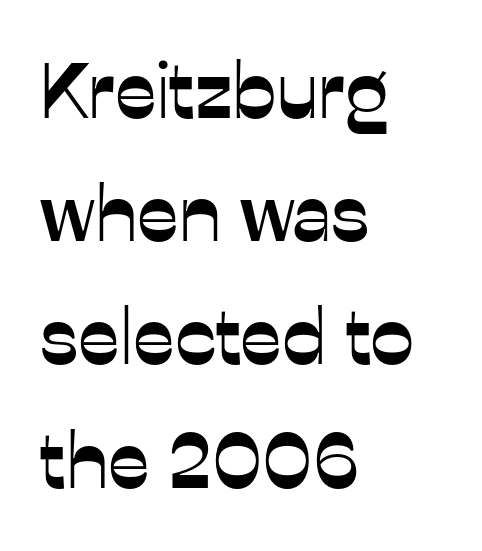
The typography opts for an upright posture over an oblique one. Notice how the passage keeps a crisp vertical edge on the left only. The face used here is proportionally spaced, like ordinary book or web type. Does the leading feel generous? No, just average. Words appear dense and cohesive because spacing is normal. Note: no serifs on the glyphs.
